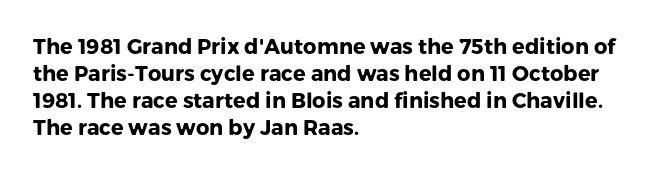
Which margin do the lines hug? The left one — the right edge is uneven. The foot of each line stays bare and open. Strokes here are thick enough to call this a true bold. Does the lettering tilt? It doesn't — this is upright. You could call the tracking neutral — neither tight nor loose. Interline gaps are of average width in this sample.
